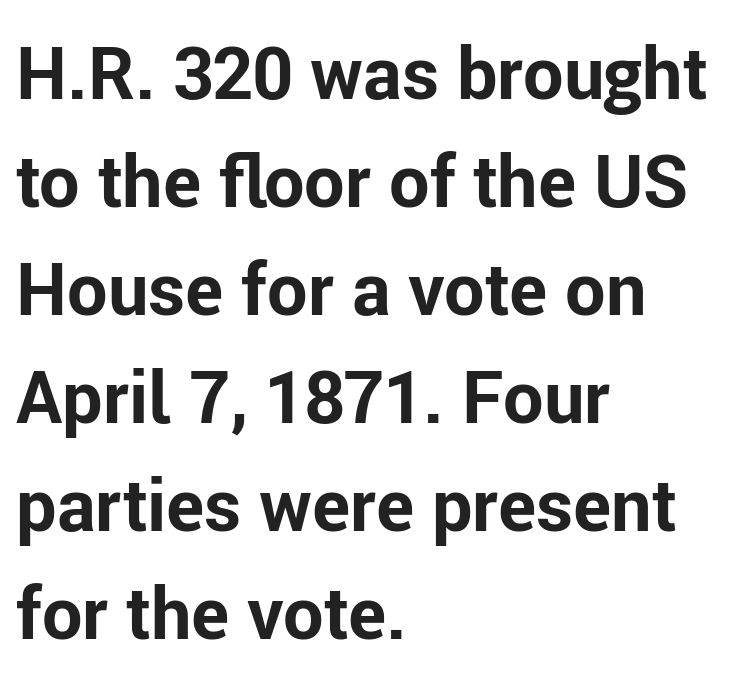
{"serif": "no", "italic": "no", "bold": "yes", "weight": "bold", "width": "normal", "stroke_contrast": "low", "x_height": "medium", "monospaced": "no", "underline": "no", "align": "left", "line_spacing": "normal", "line_spacing_ratio": 1.5, "letter_spacing": "normal", "letter_spacing_em": 0.0, "glyph_px": 72}
